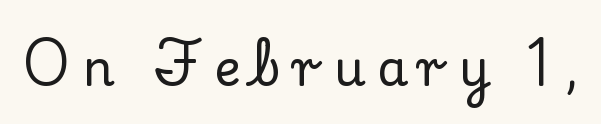
Q: Is the text italic (slanted)? A: No, it is upright.
Q: Is the typeface a serif or a sans-serif typeface? A: Serif.
Q: Is the text underlined? A: No.
Q: Is the spacing between letters normal or unusually wide? A: Unusually wide.
Q: Width (condensed, normal, or wide)? A: Normal.
Q: Stroke contrast? A: Low.
Q: x-height? A: Small.
Q: Monospaced? A: No.
